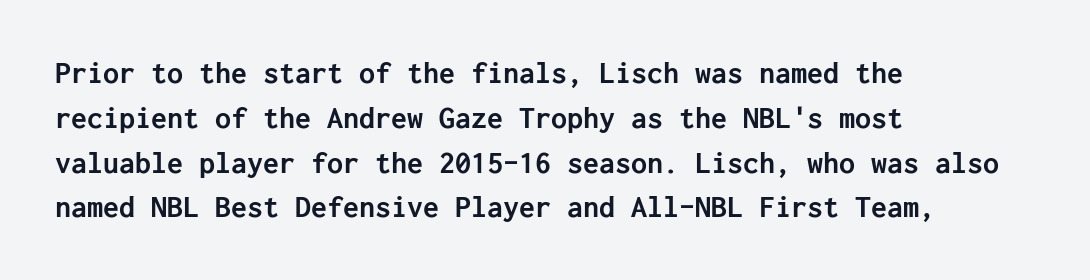
{"serif": "no", "italic": "no", "bold": "yes", "weight": "semibold", "width": "normal", "stroke_contrast": "low", "x_height": "medium", "underline": "no", "align": "left", "line_spacing": "normal", "line_spacing_ratio": 1.4, "letter_spacing": "normal", "letter_spacing_em": 0.0, "glyph_px": 32}
